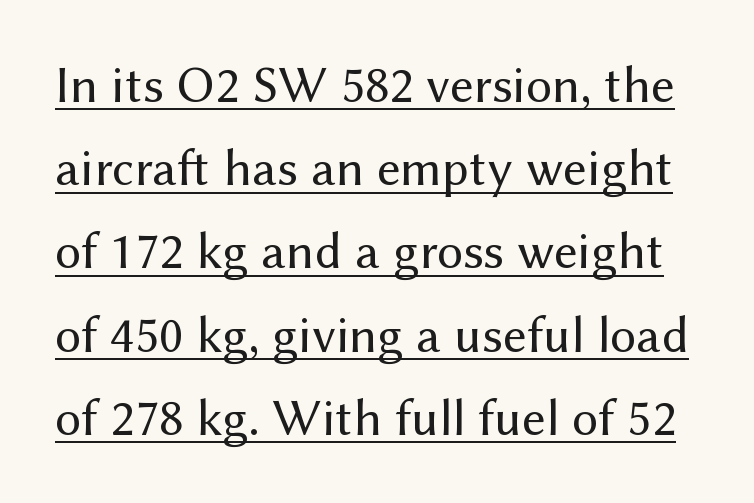
Q: Is the text bold? A: No.
Q: Is the text italic (slanted)? A: No, it is upright.
Q: Is the typeface a serif or a sans-serif typeface? A: Sans-serif.
Q: Is the text underlined? A: Yes.
Q: Is the spacing between letters normal or unusually wide? A: Normal.
Q: Is the spacing between lines tight, normal or loose? A: Normal.
Q: Width (condensed, normal, or wide)? A: Normal.
Q: Stroke contrast? A: Medium.
Q: x-height? A: Medium.
Q: Monospaced? A: No.
